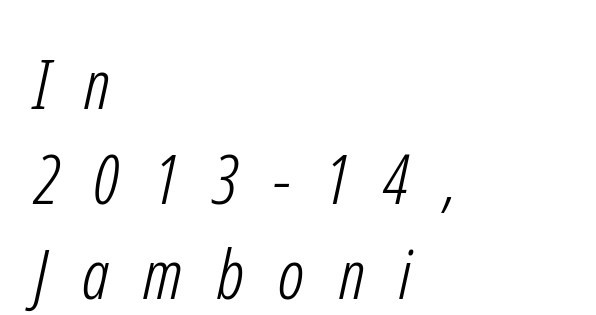
Q: Is the text bold? A: No.
Q: Is the typeface a serif or a sans-serif typeface? A: Sans-serif.
Q: Is the text underlined? A: No.
Q: How is the paragraph aligned? A: Left-aligned.
Q: Is the spacing between letters normal or unusually wide? A: Unusually wide.
Q: Is the spacing between lines tight, normal or loose? A: Normal.
Q: Width (condensed, normal, or wide)? A: Condensed.
Q: Stroke contrast? A: Low.
Q: x-height? A: Medium.
Q: Monospaced? A: No.
